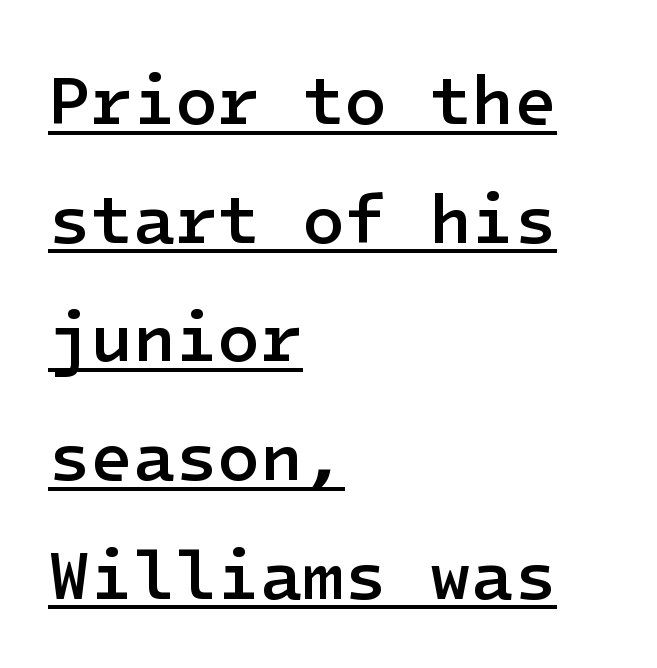
{"serif": "no", "italic": "no", "bold": "semi", "weight": "semibold", "width": "normal", "stroke_contrast": "low", "x_height": "medium", "underline": "yes", "align": "left", "line_spacing_ratio": 1.72, "letter_spacing": "normal", "letter_spacing_em": 0.0, "glyph_px": 69}
